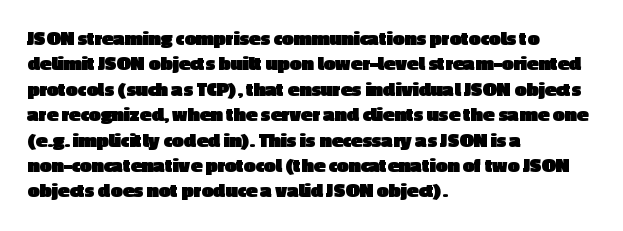
{"italic": "no", "bold": "yes", "underline": "no", "align": "left", "line_spacing_ratio": 1.21, "letter_spacing": "normal", "letter_spacing_em": 0.0, "glyph_px": 21}
